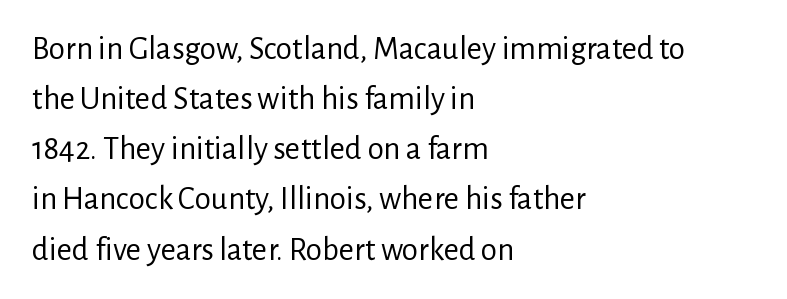
{"serif": "no", "italic": "no", "bold": "no", "weight": "regular", "width": "normal", "stroke_contrast": "low", "x_height": "medium", "monospaced": "no", "underline": "no", "align": "left", "line_spacing": "normal", "line_spacing_ratio": 1.52, "letter_spacing": "normal", "letter_spacing_em": 0.0, "glyph_px": 33}
